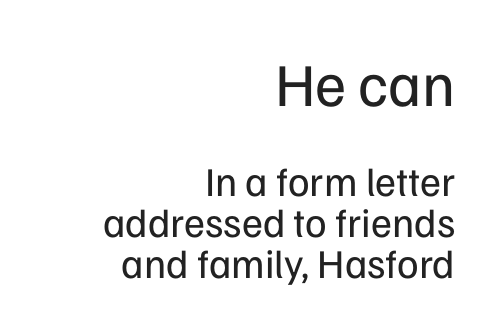
The image shows 61 px regular-weight sans-serif type, upright; set right-aligned, tight line spacing (1.0x), normal letter spacing, not underlined; the first (top) block is 1.49x larger; low stroke contrast and a medium x-height.
